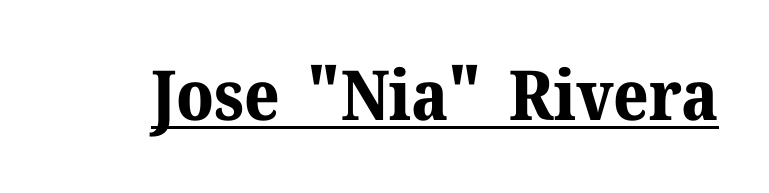
The image shows 69 px bold serif type, upright; set normal letter spacing, underlined; medium stroke contrast and a medium x-height.
